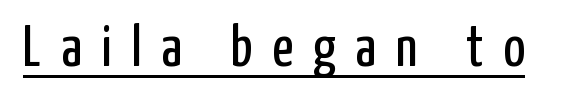
The image shows 58 px regular-weight, condensed sans-serif type, upright; set unusually wide letter spacing (+0.34 em), underlined; low stroke contrast and a medium x-height.
